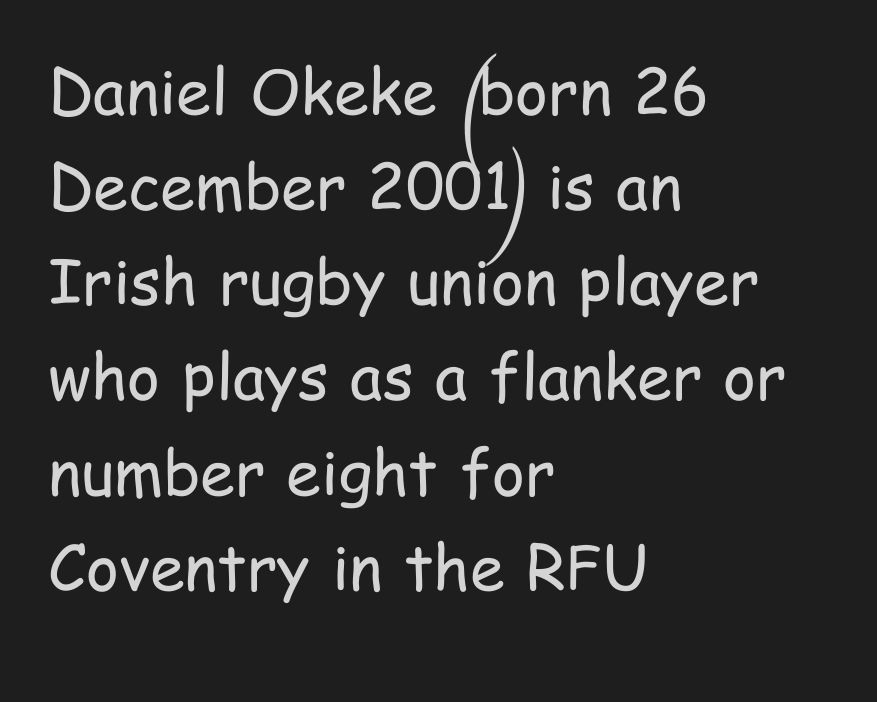
The image shows 63 px regular-weight, condensed sans-serif type, upright; set left-aligned, normal line spacing (1.51x), normal letter spacing, not underlined; low stroke contrast and a medium x-height.
